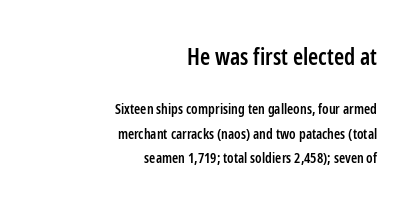
{"italic": "no", "bold": "semi", "underline": "no", "align": "right", "line_spacing_ratio": 1.76, "letter_spacing": "normal", "letter_spacing_em": 0.0, "larger_block": "first", "size_ratio": 1.64, "glyph_px": 23}
